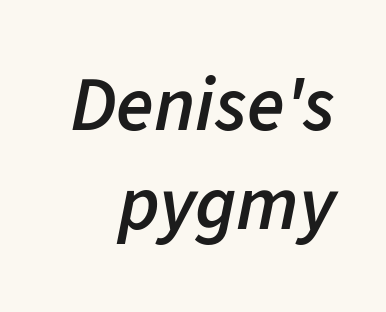
Spacing verdict: proportional, widths tailored to each character. Underline: absent. The rendering keeps characters at their native spacing. How heavy is the stroke? Medium-heavy — a semibold, shy of bold. Style check: oblique.
